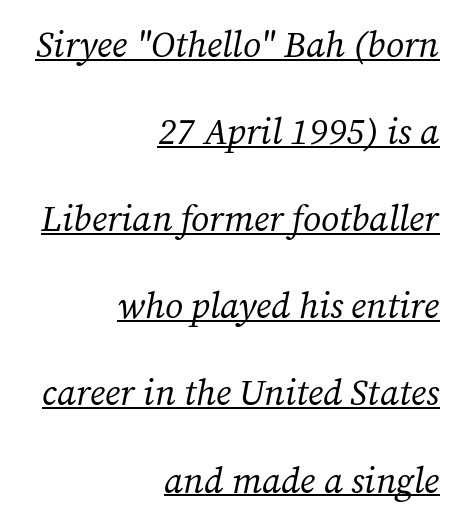
Slant detected: the letters are inclined. Spacing verdict: proportional, widths tailored to each character. The text was rendered using a seriffed face with decorative stroke endings. The rendering keeps characters at their native spacing.
